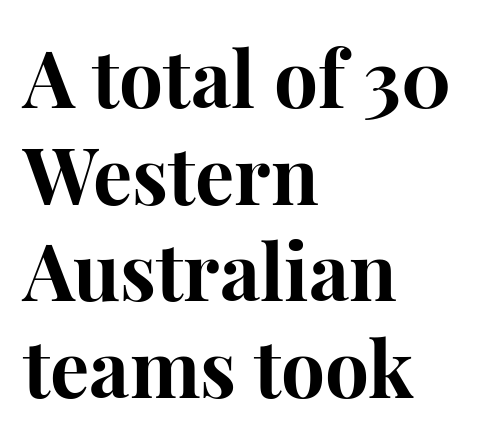
{"serif": "yes", "italic": "no", "bold": "yes", "weight": "bold", "width": "normal", "stroke_contrast": "high", "x_height": "medium", "monospaced": "no", "underline": "no", "align": "left", "line_spacing_ratio": 1.24, "letter_spacing": "normal", "letter_spacing_em": 0.0, "glyph_px": 78}
